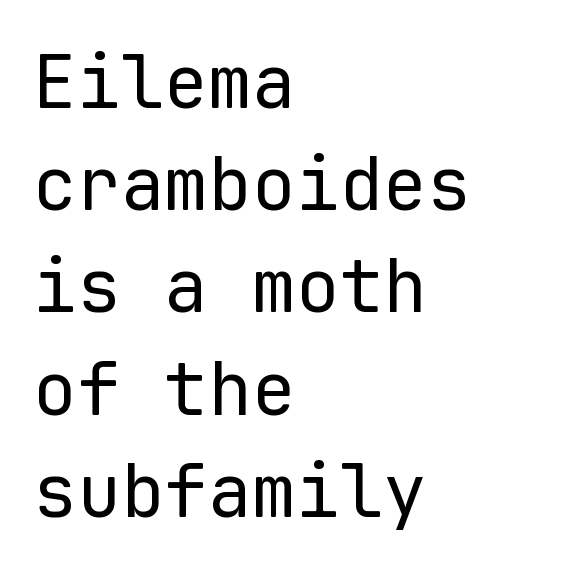
The lines in this sample share a left origin and differ only in where they stop. Is the letter spacing exaggerated? No — it looks like the ordinary default. Vertical stems look standard width or narrower in stroke. Every stem runs plumb, perpendicular to the baseline. Note the uniform advance width — an 'i' takes as much space as an 'm'.
